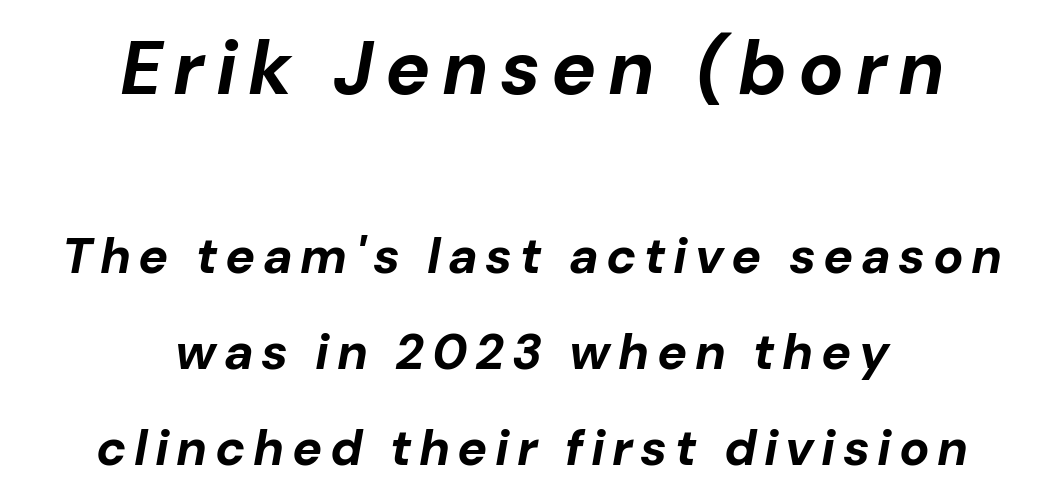
Q: Is the text bold? A: Yes.
Q: Is the text italic (slanted)? A: Yes, it leans right by about 10 degrees.
Q: Is the text underlined? A: No.
Q: How is the paragraph aligned? A: Centered.
Q: Is the spacing between lines tight, normal or loose? A: Loose.
Q: Which block of text is set in a larger size, the first (top) or the second (bottom)? A: The first (top) one.
Q: Width (condensed, normal, or wide)? A: Normal.
Q: Stroke contrast? A: Low.
Q: x-height? A: Medium.
Q: Monospaced? A: No.
